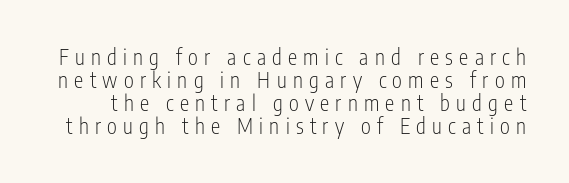
The image shows 21 px text type, upright; set tight line spacing (1.1x), unusually wide letter spacing (+0.3 em), not underlined.
